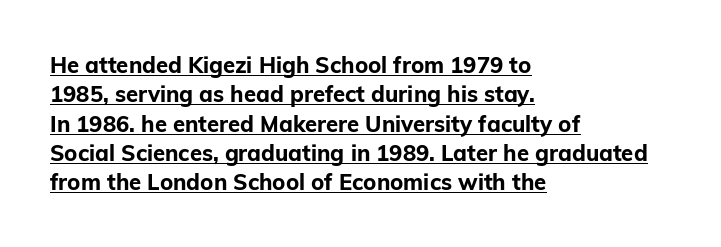
{"italic": "no", "bold": "yes", "underline": "yes", "align": "left", "line_spacing": "normal", "line_spacing_ratio": 1.33, "letter_spacing": "normal", "letter_spacing_em": 0.0, "glyph_px": 22}
